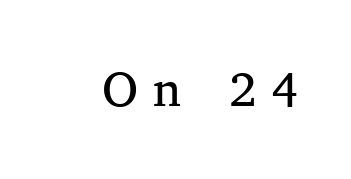
{"serif": "yes", "italic": "no", "bold": "no", "weight": "regular", "width": "normal", "stroke_contrast": "medium", "x_height": "medium", "monospaced": "no", "underline": "no", "letter_spacing": "wide", "letter_spacing_em": 0.31, "glyph_px": 49}
